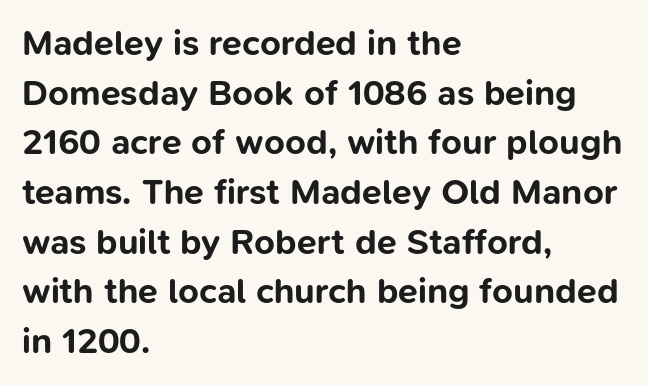
The image shows 36 px bold sans-serif type, upright; set left-aligned, normal line spacing (1.38x), normal letter spacing, not underlined; low stroke contrast and a medium x-height.
